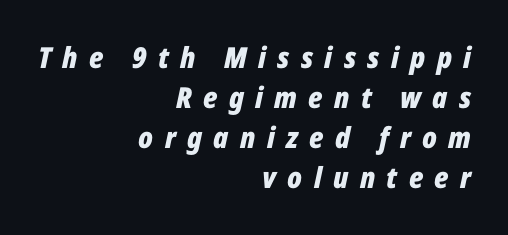
Glance below the letters and you will spot only blank space. You'd pick this weight for a headline — it's a proper bold. What stands out about the letter spacing? Its width — letters are far apart. The axis of the letterforms is tilted away from vertical. Does the leading feel generous? No, just average. Which margin do the lines hug? The right one — the left edge is uneven.
